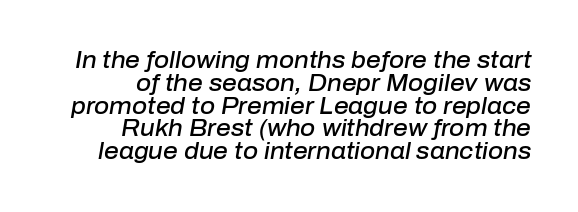
Q: Is the text bold? A: Semi-bold.
Q: Is the text italic (slanted)? A: Yes, it leans right by about 10 degrees.
Q: Is the text underlined? A: No.
Q: How is the paragraph aligned? A: Right-aligned.
Q: Is the spacing between letters normal or unusually wide? A: Normal.
Q: Is the spacing between lines tight, normal or loose? A: Tight.
